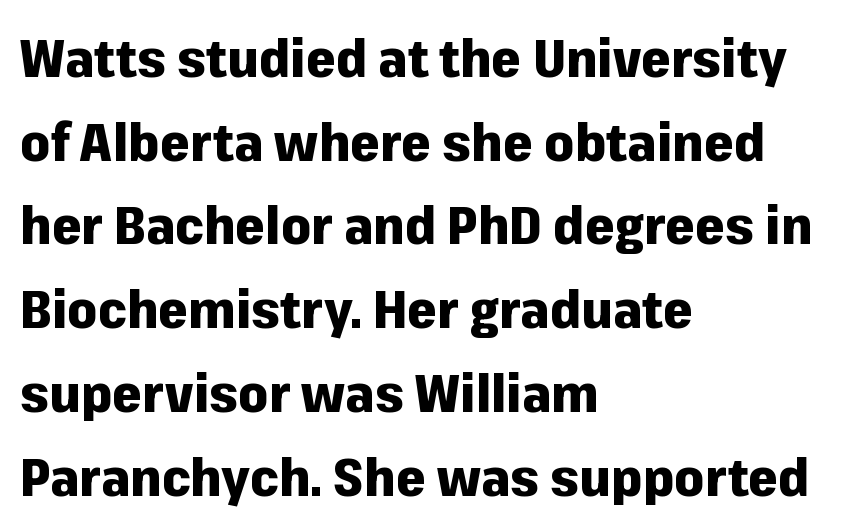
A typesetter would mark this as roman, not italic. Caption: multi-line text, flush left, ragged right. Quick note: underline off. This sample keeps an unexceptional amount of space between lines. The letters advance in unequal steps, a hallmark of proportional type.
